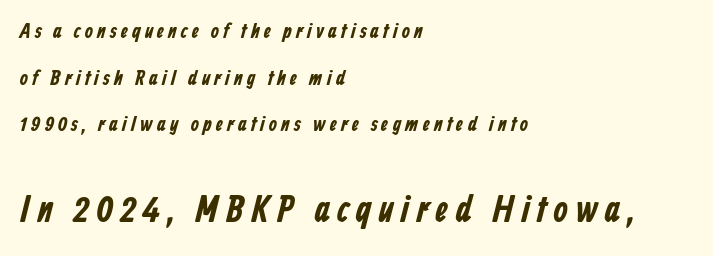
{"serif": "no", "width": "condensed", "stroke_contrast": "low", "x_height": "medium", "monospaced": "no", "underline": "no", "align": "left", "line_spacing": "loose", "line_spacing_ratio": 2.22, "larger_block": "second", "size_ratio": 1.76, "glyph_px": 37}
